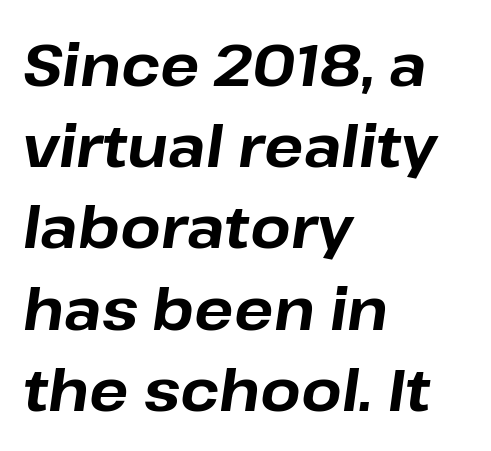
In CSS terms this would be text-align: left. Descenders are the only things crossing below the line. How heavy is the stroke? Heavy — this is a bold. Evenly set lines give the paragraph a standard silhouette.
